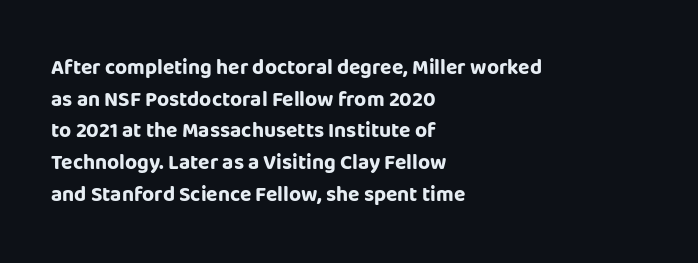
Q: Is the text bold? A: Yes.
Q: Is the text italic (slanted)? A: No, it is upright.
Q: Is the text underlined? A: No.
Q: How is the paragraph aligned? A: Left-aligned.
Q: Is the spacing between letters normal or unusually wide? A: Normal.
Q: Is the spacing between lines tight, normal or loose? A: Normal.
